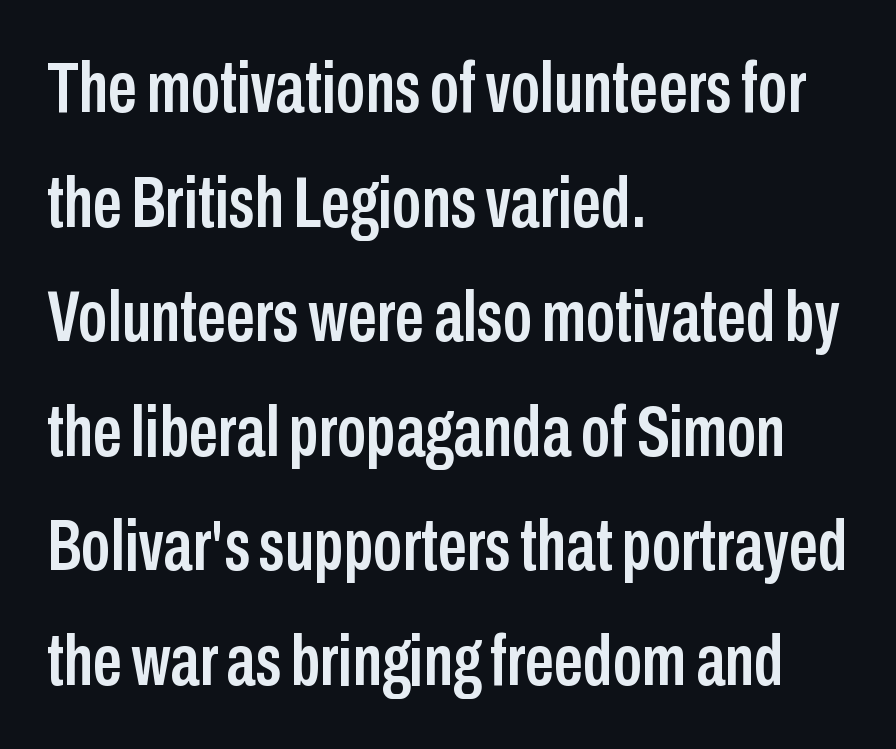
The image shows 73 px condensed sans-serif type, upright; set left-aligned, normal line spacing (1.57x), normal letter spacing, not underlined; low stroke contrast and a medium x-height.
